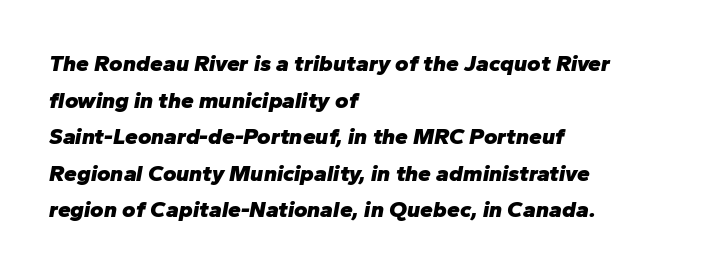
Q: Is the text bold? A: Yes.
Q: Is the text italic (slanted)? A: Yes, it leans right by about 10 degrees.
Q: Is the text underlined? A: No.
Q: How is the paragraph aligned? A: Left-aligned.
Q: Is the spacing between letters normal or unusually wide? A: Normal.
Q: Is the spacing between lines tight, normal or loose? A: Normal.
